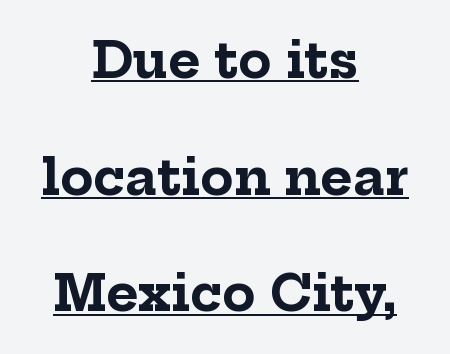
Students, observe: this is what heavily led, spacious text looks like. In terms of weight, the rendering is a true, heavy bold. The typesetter has applied underlining to the passage shown. Serif or sans? Serif — the stroke terminals have little feet. Spacing verdict: proportional, widths tailored to each character.
